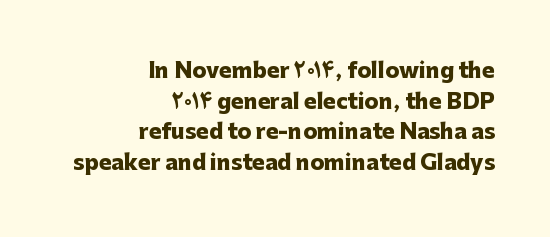
Q: Is the text bold? A: Yes.
Q: Is the text italic (slanted)? A: No, it is upright.
Q: Is the text underlined? A: No.
Q: How is the paragraph aligned? A: Right-aligned.
Q: Is the spacing between letters normal or unusually wide? A: Normal.
Q: Is the spacing between lines tight, normal or loose? A: Normal.
